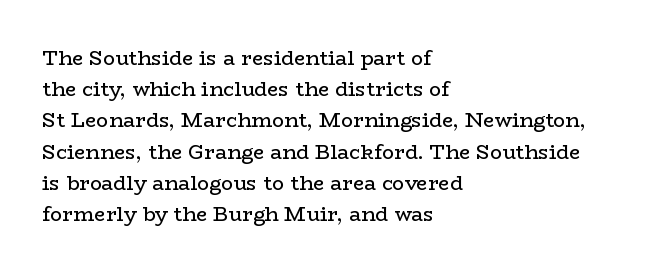
The image shows 20 px text type, upright; set left-aligned, normal line spacing (1.56x), normal letter spacing, not underlined.
